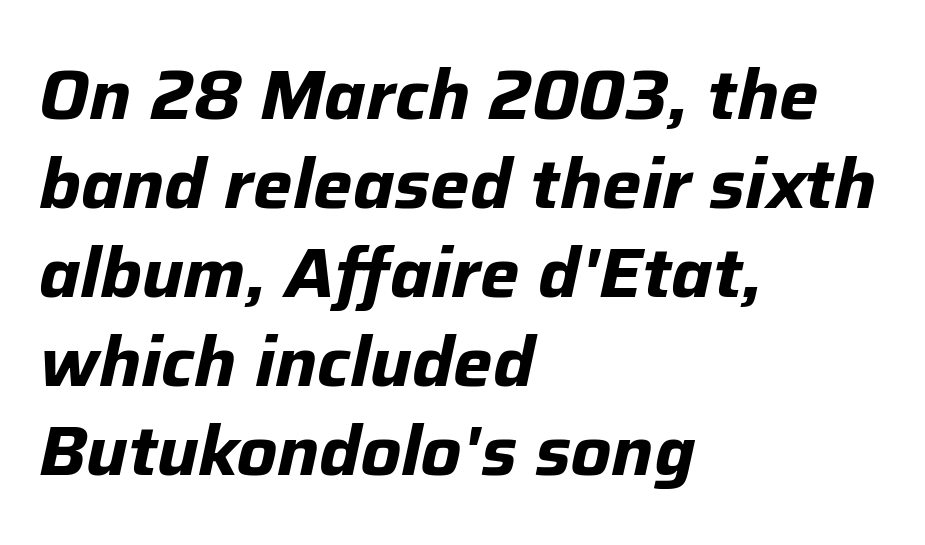
The image shows 70 px bold type, italic (leaning right); set left-aligned, normal line spacing (1.27x), normal letter spacing, not underlined; low stroke contrast and a medium x-height.
